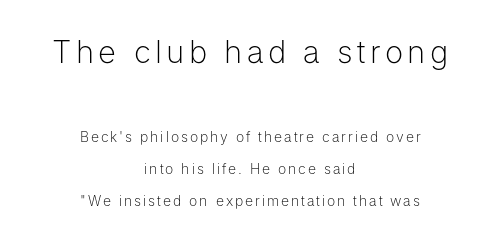
Q: Is the text bold? A: No.
Q: Is the text italic (slanted)? A: No, it is upright.
Q: Is the typeface a serif or a sans-serif typeface? A: Sans-serif.
Q: Is the text underlined? A: No.
Q: How is the paragraph aligned? A: Centered.
Q: Is the spacing between lines tight, normal or loose? A: Loose.
Q: Which block of text is set in a larger size, the first (top) or the second (bottom)? A: The first (top) one.
Q: Width (condensed, normal, or wide)? A: Normal.
Q: Stroke contrast? A: Low.
Q: x-height? A: Medium.
Q: Monospaced? A: No.
